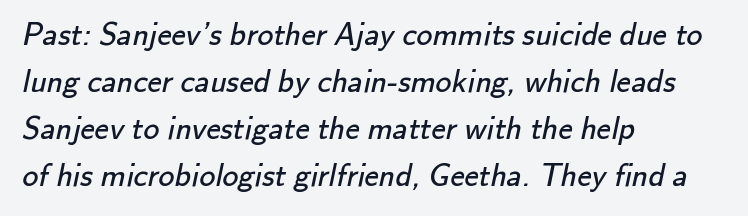
In terms of letterspacing, this is plain default setting. Counters stay open thanks to moderate or lighter strokes. Successive baselines arrive at the customary interval. The passage shown is typeset with a sans-serif family. Looks like regular typesetting: each glyph gets only the width it needs. A classic flush-left, rag-right setting is used for this passage.
